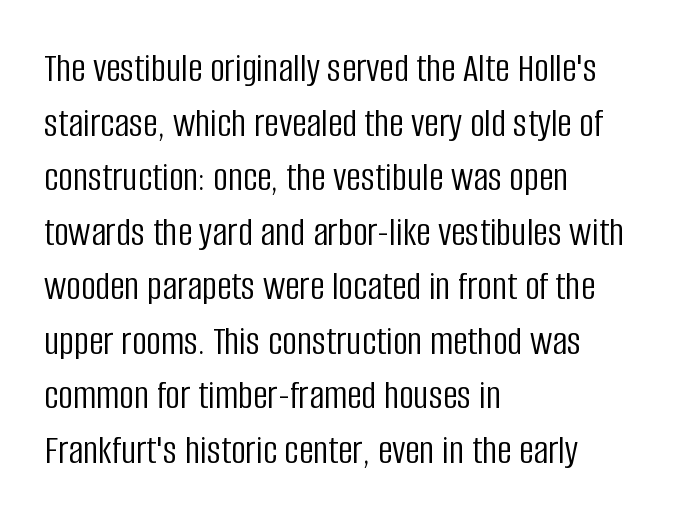
{"serif": "no", "italic": "no", "bold": "no", "weight": "light", "width": "condensed", "stroke_contrast": "low", "x_height": "large", "monospaced": "no", "underline": "no", "align": "left", "line_spacing": "normal", "line_spacing_ratio": 1.33, "letter_spacing": "normal", "letter_spacing_em": 0.0, "glyph_px": 41}
